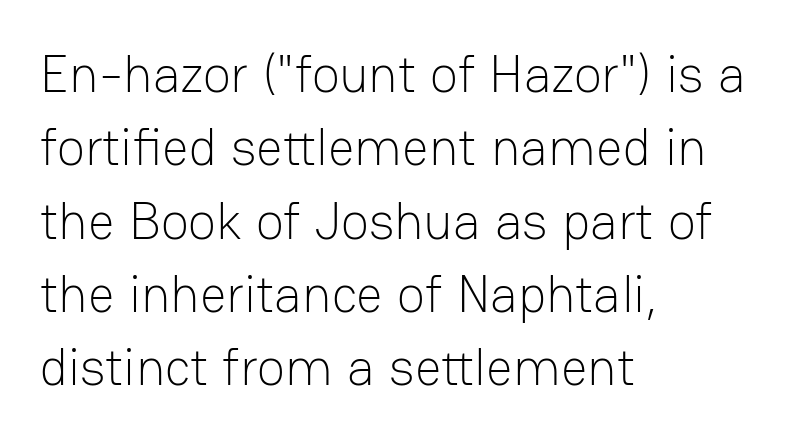
Q: Is the text bold? A: No.
Q: Is the text italic (slanted)? A: No, it is upright.
Q: Is the typeface a serif or a sans-serif typeface? A: Sans-serif.
Q: Is the text underlined? A: No.
Q: How is the paragraph aligned? A: Left-aligned.
Q: Is the spacing between letters normal or unusually wide? A: Normal.
Q: Is the spacing between lines tight, normal or loose? A: Normal.
Q: Width (condensed, normal, or wide)? A: Normal.
Q: Stroke contrast? A: Low.
Q: x-height? A: Medium.
Q: Monospaced? A: No.
